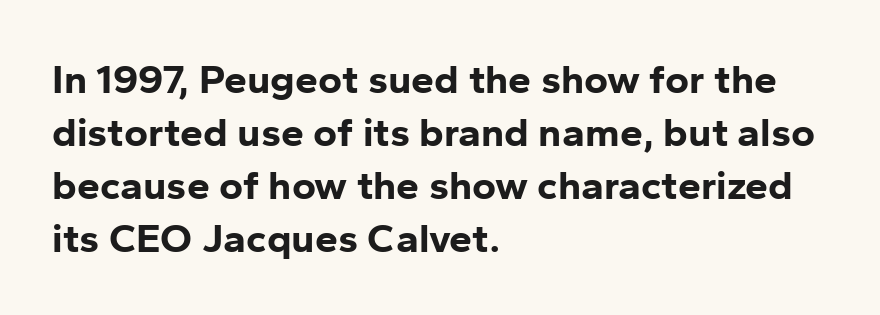
Teacher's note: observe the even left margin — that is flush-left alignment. Nothing unusual about the tracking: characters are spaced as the font intends. Each glyph is drawn with heavy, bold strokes. Does the lettering tilt? It doesn't — this is upright. One glance says typical: line gaps are just what's usual.
